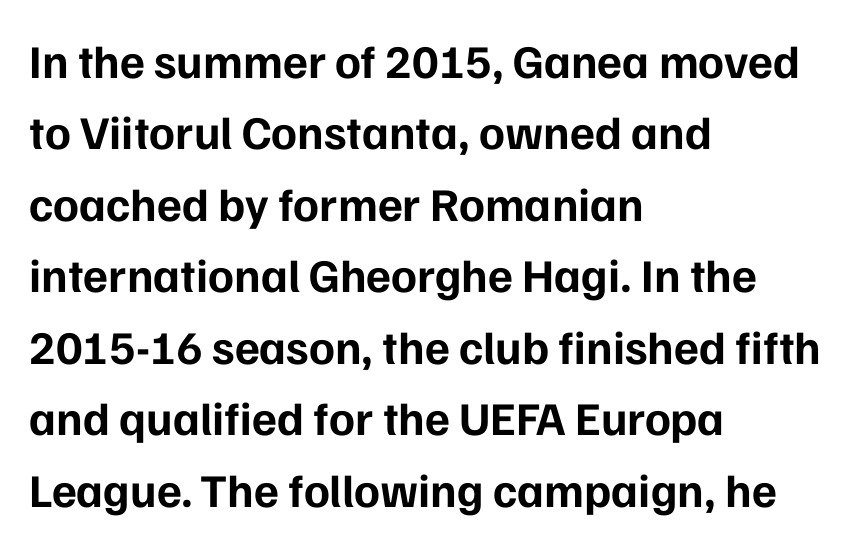
{"serif": "no", "italic": "no", "bold": "yes", "weight": "bold", "width": "normal", "stroke_contrast": "low", "x_height": "medium", "monospaced": "no", "underline": "no", "align": "left", "line_spacing": "normal", "line_spacing_ratio": 1.52, "letter_spacing": "normal", "letter_spacing_em": 0.0, "glyph_px": 47}
